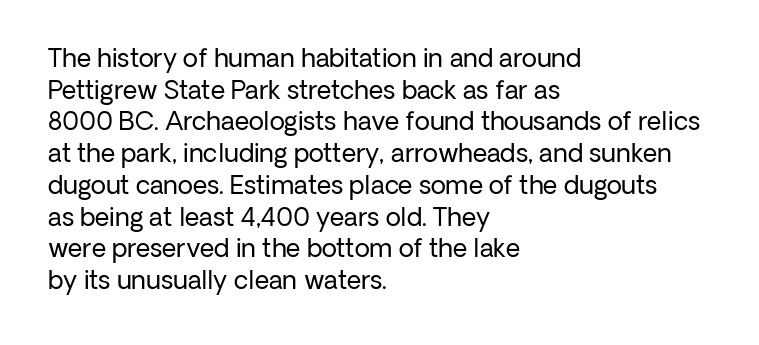
Q: Is the text bold? A: No.
Q: Is the text italic (slanted)? A: No, it is upright.
Q: Is the text underlined? A: No.
Q: How is the paragraph aligned? A: Left-aligned.
Q: Is the spacing between letters normal or unusually wide? A: Normal.
Q: Is the spacing between lines tight, normal or loose? A: Normal.
